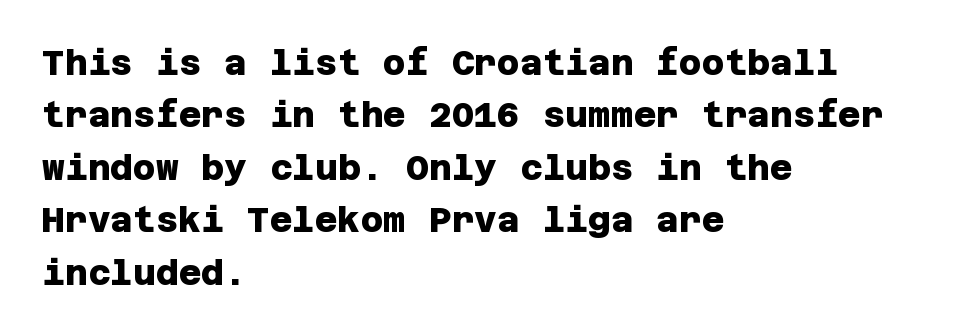
{"serif": "no", "bold": "yes", "weight": "heavy", "width": "normal", "stroke_contrast": "low", "x_height": "large", "underline": "no", "align": "left", "line_spacing": "normal", "line_spacing_ratio": 1.5, "letter_spacing": "normal", "letter_spacing_em": 0.0, "glyph_px": 35}
